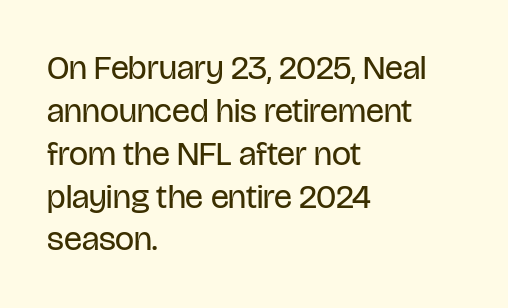
Q: Is the text bold? A: No.
Q: Is the text italic (slanted)? A: No, it is upright.
Q: Is the typeface a serif or a sans-serif typeface? A: Sans-serif.
Q: Is the text underlined? A: No.
Q: How is the paragraph aligned? A: Left-aligned.
Q: Is the spacing between letters normal or unusually wide? A: Normal.
Q: Is the spacing between lines tight, normal or loose? A: Normal.
Q: Width (condensed, normal, or wide)? A: Condensed.
Q: Stroke contrast? A: Low.
Q: x-height? A: Large.
Q: Monospaced? A: No.
